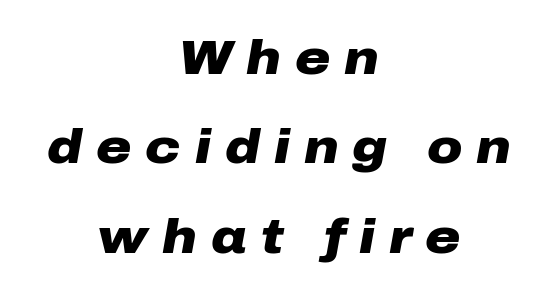
Both edges are ragged and mirror each other, which tells us the setting is centered. Display-style spreading of the glyphs; the letterfit is very open. Spacing verdict: proportional, widths tailored to each character. Characters are canted at an angle relative to the baseline's perpendicular. The baseline area is clear.
